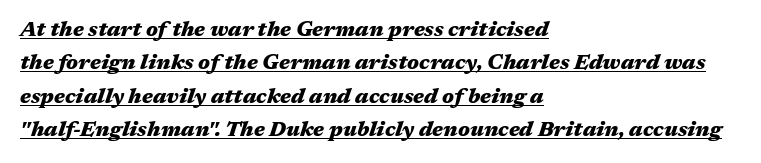
{"italic": "yes", "lean": "right", "slant_degrees": 17, "bold": "yes", "underline": "yes", "align": "left", "line_spacing": "normal", "line_spacing_ratio": 1.59, "letter_spacing": "normal", "letter_spacing_em": 0.0, "glyph_px": 21}
